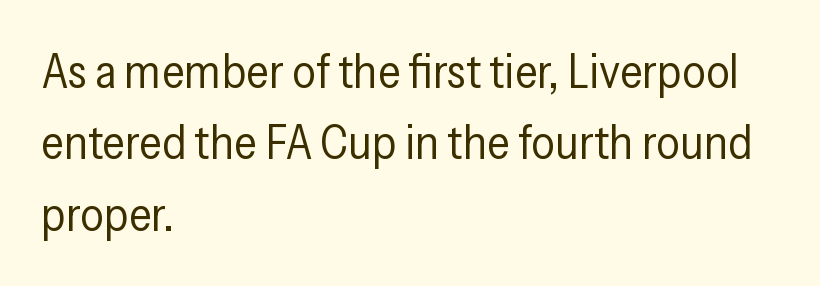
{"serif": "no", "italic": "no", "bold": "no", "weight": "regular", "width": "condensed", "stroke_contrast": "low", "x_height": "medium", "monospaced": "no", "underline": "no", "align": "left", "line_spacing": "normal", "line_spacing_ratio": 1.52, "letter_spacing": "normal", "letter_spacing_em": 0.0, "glyph_px": 47}
